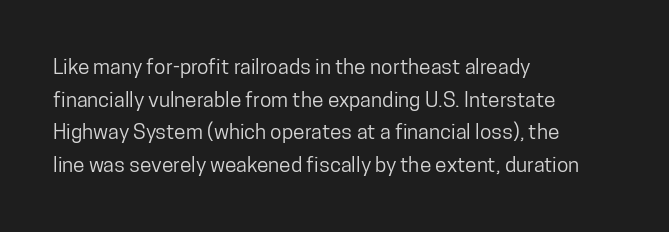
The line-height multiplier appears to be the usual default. Posture: straight, roman, zero tilt. This sample uses plain, unmodified letter spacing. No word sits above an underline.
